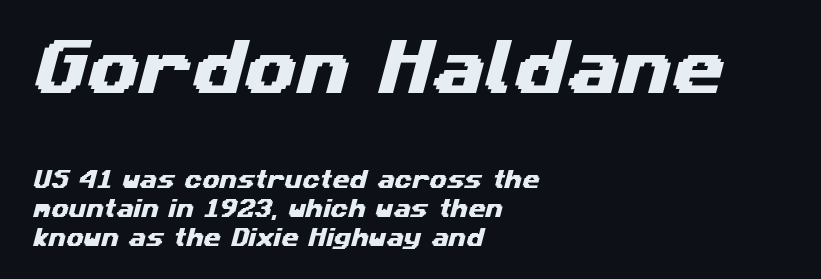
{"serif": "no", "width": "wide", "stroke_contrast": "medium", "x_height": "medium", "monospaced": "no", "underline": "no", "align": "left", "line_spacing": "normal", "line_spacing_ratio": 1.45, "letter_spacing": "normal", "letter_spacing_em": 0.0, "larger_block": "first", "size_ratio": 3.0, "glyph_px": 60}
